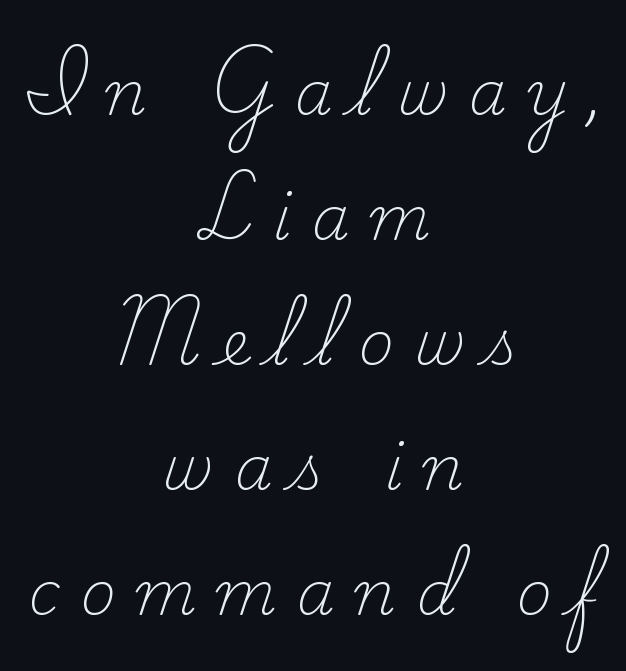
The image shows 61 px light serif type; set centered, loose line spacing (2.05x), unusually wide letter spacing (+0.33 em), not underlined; low stroke contrast and a small x-height.
